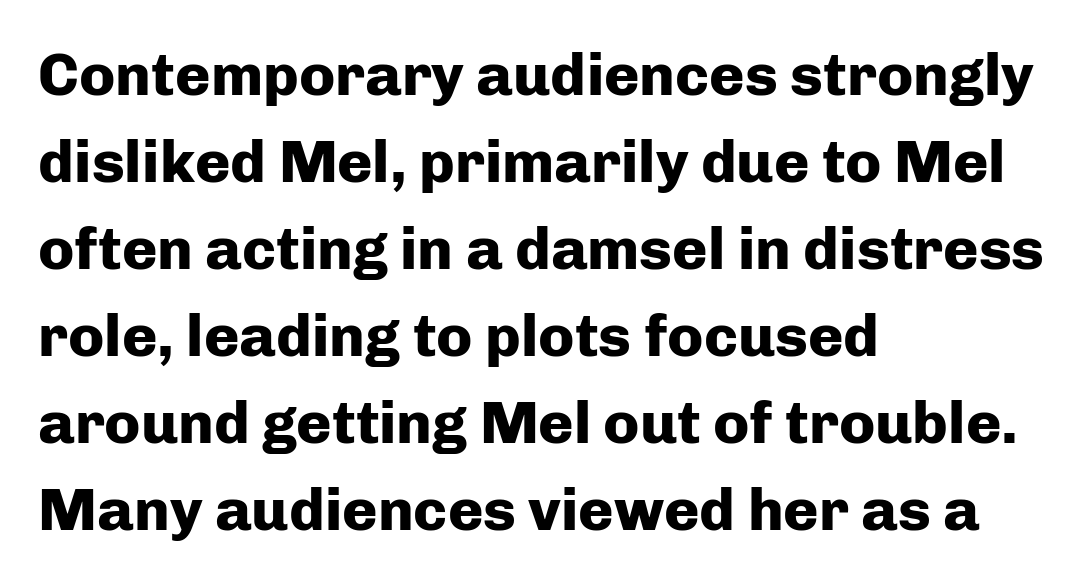
The image shows 60 px heavy sans-serif type, upright; set left-aligned, normal line spacing (1.45x), normal letter spacing, not underlined; low stroke contrast and a medium x-height.
